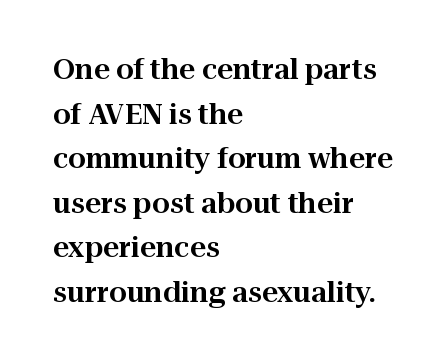
{"serif": "yes", "italic": "no", "width": "normal", "stroke_contrast": "high", "x_height": "medium", "monospaced": "no", "underline": "no", "align": "left", "line_spacing": "normal", "line_spacing_ratio": 1.59, "letter_spacing": "normal", "letter_spacing_em": 0.0, "glyph_px": 28}
